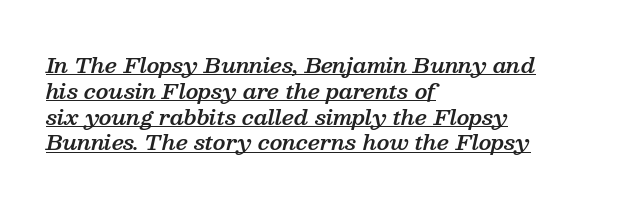
When letters slant like this, we call the style italic. Emphasis is given by a line drawn under the lettering. Typesetter's note: demi weight, one step under bold. Tracking here is standard; glyphs follow each other at the usual distance. A classic flush-left, rag-right setting is used for this passage.
